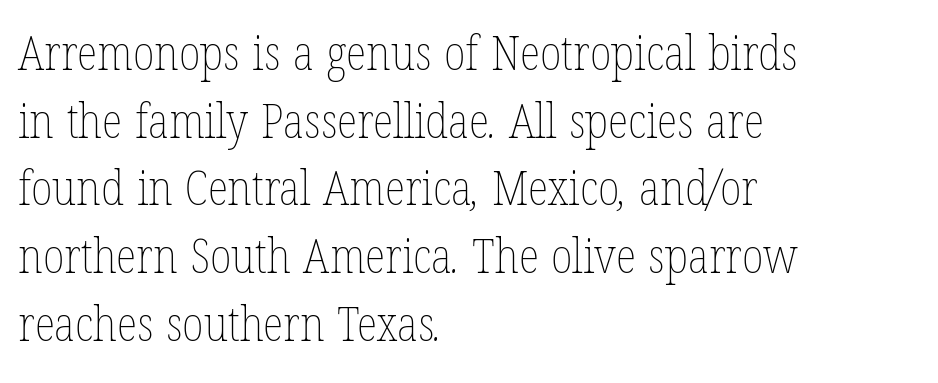
Q: Is the text bold? A: No.
Q: Is the text underlined? A: No.
Q: How is the paragraph aligned? A: Left-aligned.
Q: Is the spacing between letters normal or unusually wide? A: Normal.
Q: Is the spacing between lines tight, normal or loose? A: Normal.
Q: Width (condensed, normal, or wide)? A: Condensed.
Q: Stroke contrast? A: Low.
Q: x-height? A: Medium.
Q: Monospaced? A: No.
